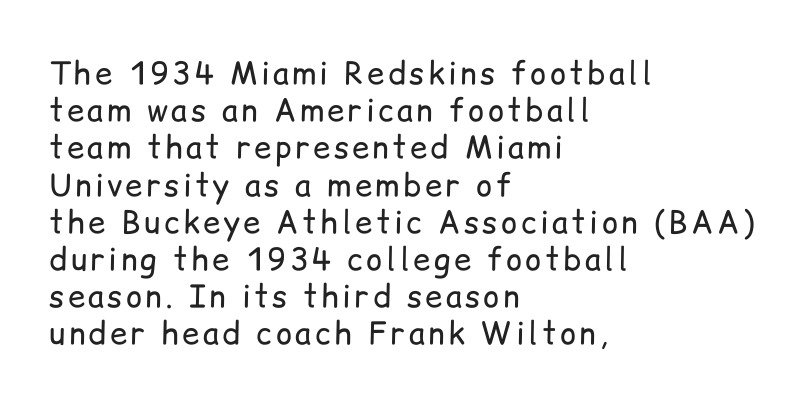
The image shows 31 px regular-weight sans-serif type, upright; set left-aligned, line spacing 1.2x, not underlined; low stroke contrast and a medium x-height.
